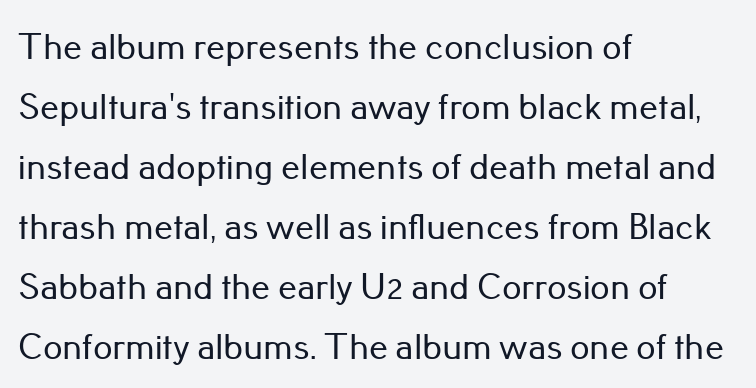
Q: Is the text italic (slanted)? A: No, it is upright.
Q: Is the typeface a serif or a sans-serif typeface? A: Sans-serif.
Q: Is the text underlined? A: No.
Q: How is the paragraph aligned? A: Left-aligned.
Q: Is the spacing between letters normal or unusually wide? A: Normal.
Q: Is the spacing between lines tight, normal or loose? A: Normal.
Q: Width (condensed, normal, or wide)? A: Normal.
Q: Stroke contrast? A: Low.
Q: x-height? A: Small.
Q: Monospaced? A: No.
